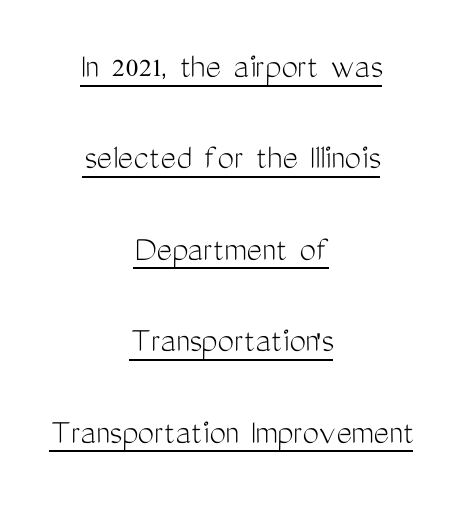
The designer went with a sans here, leaving each stem footless. This sample has the flowing, uneven cadence of proportional lettering. Designer's note — italics off, roman on. Weight class: somewhere from thin through regular. Horizontal alignment here is central, giving a formal, balanced look.
